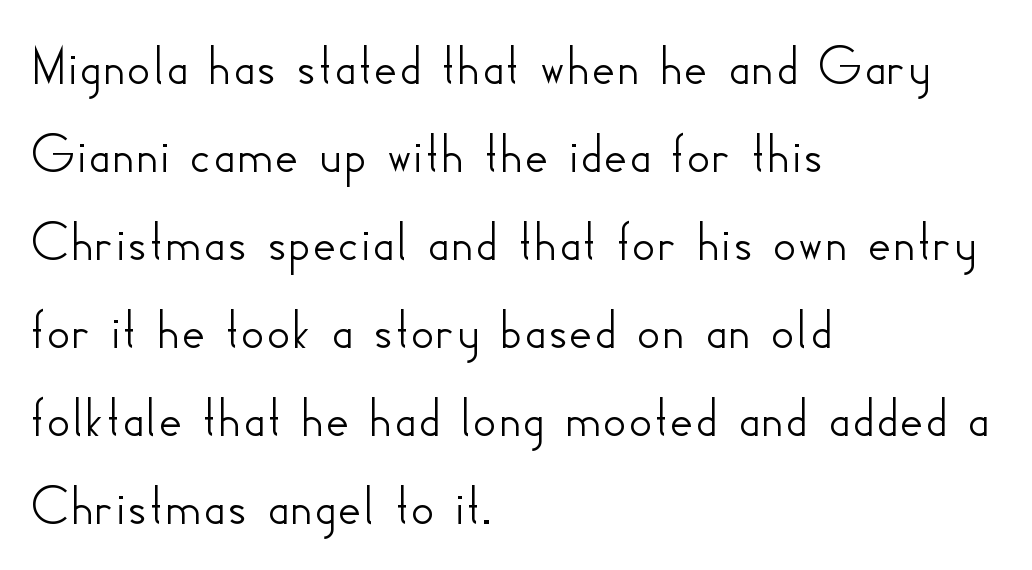
Q: Is the text italic (slanted)? A: No, it is upright.
Q: Is the typeface a serif or a sans-serif typeface? A: Sans-serif.
Q: Is the text underlined? A: No.
Q: How is the paragraph aligned? A: Left-aligned.
Q: Is the spacing between letters normal or unusually wide? A: Normal.
Q: Is the spacing between lines tight, normal or loose? A: Normal.
Q: Width (condensed, normal, or wide)? A: Normal.
Q: Stroke contrast? A: Low.
Q: x-height? A: Small.
Q: Monospaced? A: No.
